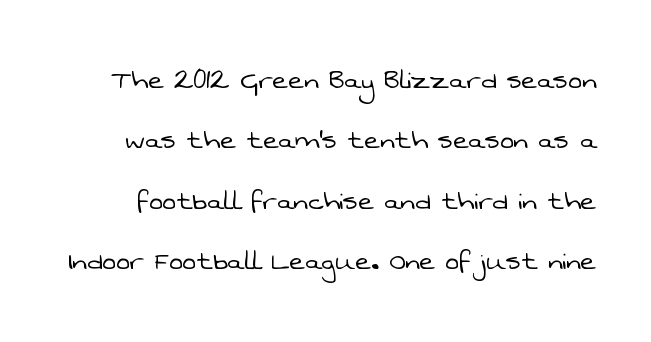
Q: Is the text bold? A: No.
Q: Is the typeface a serif or a sans-serif typeface? A: Sans-serif.
Q: Is the text underlined? A: No.
Q: Is the spacing between letters normal or unusually wide? A: Normal.
Q: Width (condensed, normal, or wide)? A: Normal.
Q: Stroke contrast? A: Low.
Q: x-height? A: Medium.
Q: Monospaced? A: No.
